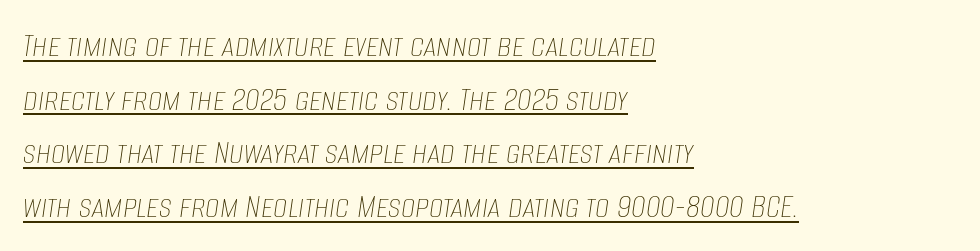
Q: Is the text bold? A: No.
Q: Is the text italic (slanted)? A: Yes, it leans right by about 8 degrees.
Q: Is the text underlined? A: Yes.
Q: How is the paragraph aligned? A: Left-aligned.
Q: Is the spacing between letters normal or unusually wide? A: Normal.
Q: Is the spacing between lines tight, normal or loose? A: Normal.
Q: Width (condensed, normal, or wide)? A: Condensed.
Q: Stroke contrast? A: Low.
Q: x-height? A: Large.
Q: Monospaced? A: No.
